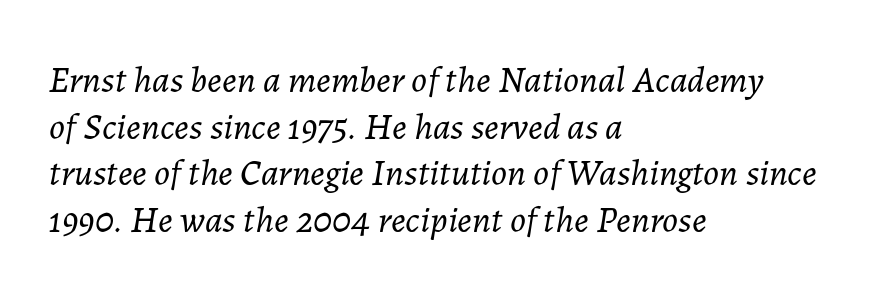
Q: Is the text bold? A: No.
Q: Is the text italic (slanted)? A: Yes, it leans right by about 7 degrees.
Q: Is the text underlined? A: No.
Q: How is the paragraph aligned? A: Left-aligned.
Q: Is the spacing between letters normal or unusually wide? A: Normal.
Q: Is the spacing between lines tight, normal or loose? A: Normal.
Q: Width (condensed, normal, or wide)? A: Normal.
Q: Stroke contrast? A: Low.
Q: x-height? A: Medium.
Q: Monospaced? A: No.
